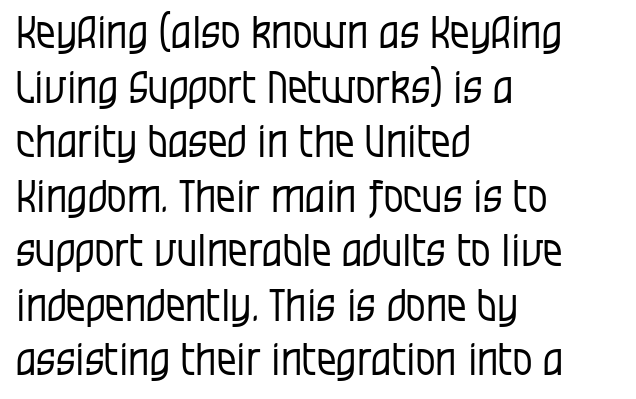
{"serif": "no", "italic": "no", "bold": "no", "weight": "regular", "width": "condensed", "stroke_contrast": "low", "x_height": "large", "monospaced": "no", "underline": "no", "align": "left", "line_spacing_ratio": 1.24, "letter_spacing": "normal", "letter_spacing_em": 0.0, "glyph_px": 44}
